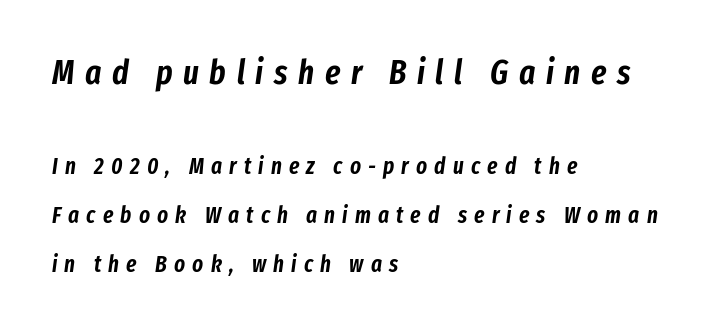
The image shows 34 px condensed type, italic (leaning right); set left-aligned, loose line spacing (2.13x), unusually wide letter spacing (+0.31 em), not underlined; the first (top) block is 1.48x larger; low stroke contrast and a medium x-height.
